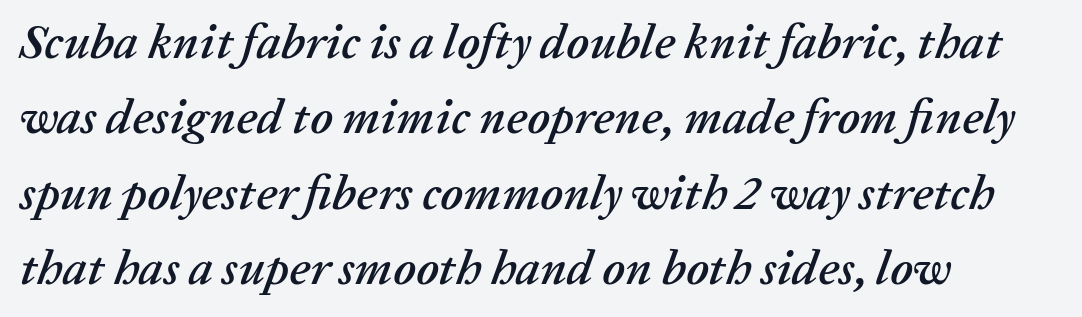
Character widths vary here, with narrow letters taking less room than wide ones. Baseline-to-baseline distance is the conventional proportion of letter height. Clear beneath every line of the passage. Every row of glyphs begins at an identical x-position on the left.
